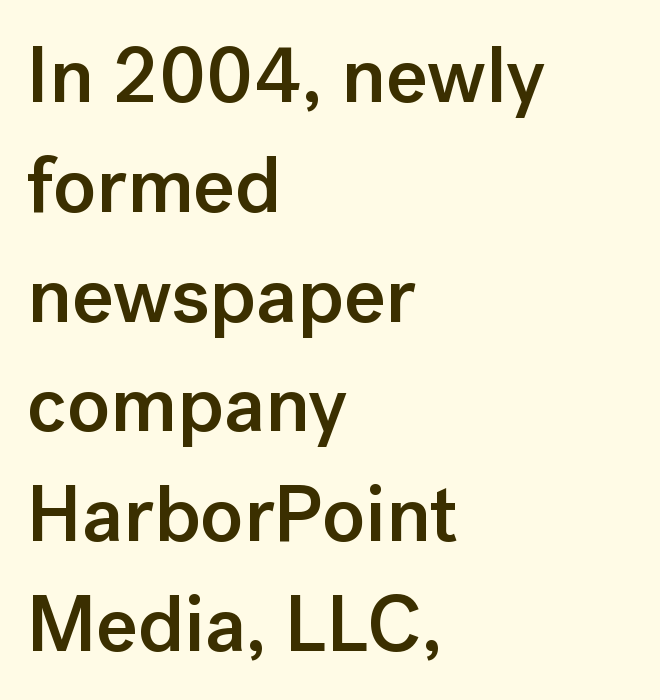
The image shows 79 px semibold sans-serif type, upright; set left-aligned, normal line spacing (1.39x), normal letter spacing, not underlined; low stroke contrast and a medium x-height.
